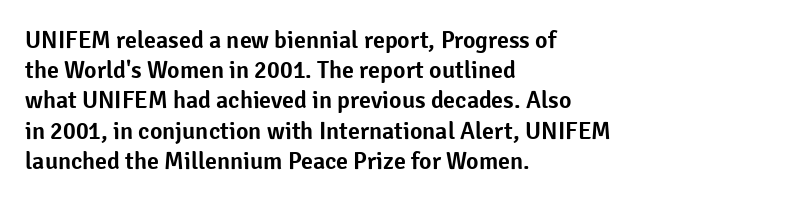
The image shows 24 px text type, upright; set left-aligned, normal line spacing (1.26x), normal letter spacing, not underlined.
